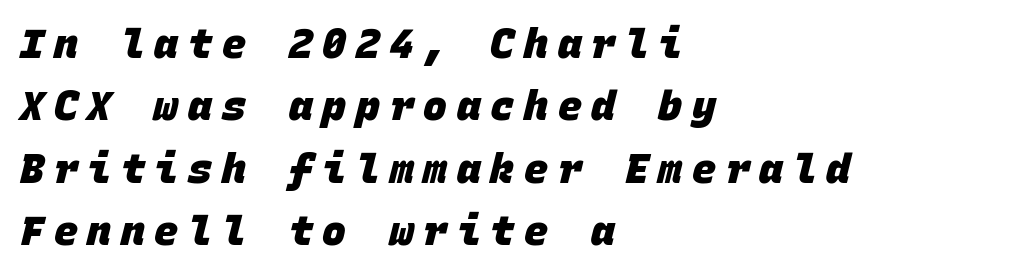
The image shows 40 px heavy sans-serif type, monospaced; set left-aligned, normal line spacing (1.56x), unusually wide letter spacing (+0.24 em), not underlined; low stroke contrast and a large x-height.
